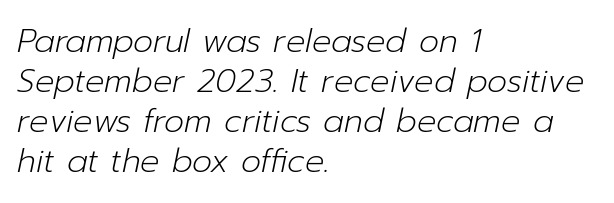
The image shows 32 px light type, italic (leaning right); set left-aligned, normal line spacing (1.25x), normal letter spacing, not underlined; low stroke contrast and a medium x-height.
